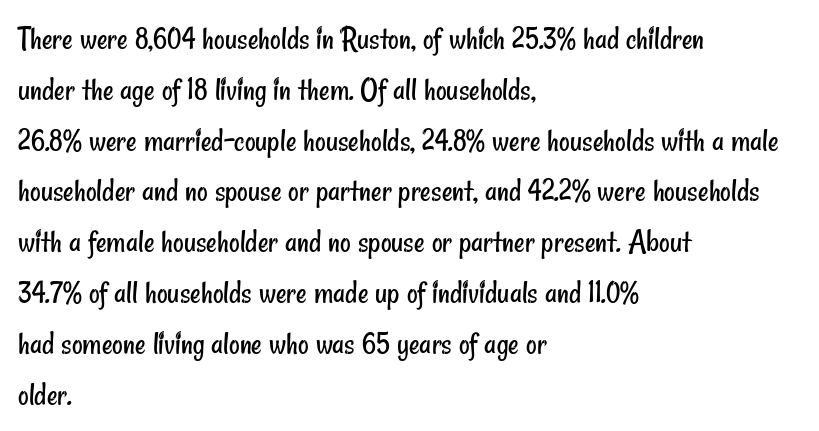
The type family on display is of the sans-serif kind. Is the type heavy? It reads as light-to-regular instead. This sample has the flowing, uneven cadence of proportional lettering. The line texture is even and compact thanks to regular tracking.
